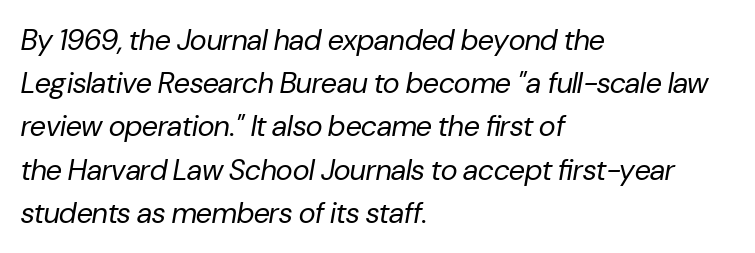
The passage shown leans; its letterforms are oblique. Plain, unruled lines of type. The compositor pushed each line to the left boundary. Reading down the column, the eye jumps a familiar distance to each next line. The font is comparable to plain body text, perhaps lighter. Varying glyph widths throughout — classic text-font behaviour.
